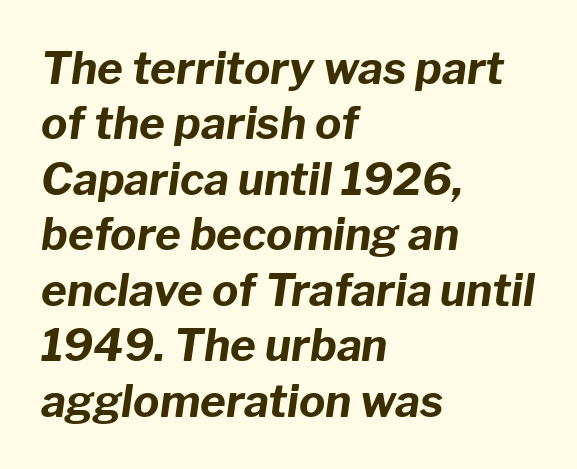
The image shows 44 px bold type, italic (leaning right); set left-aligned, normal line spacing (1.26x), normal letter spacing, not underlined; low stroke contrast and a medium x-height.
